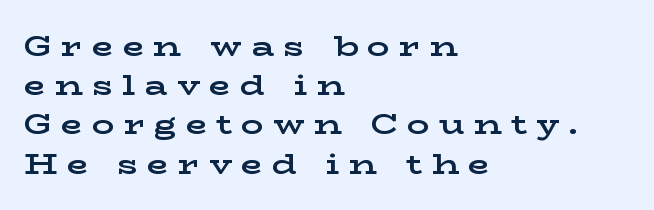
The image shows 28 px bold, wide serif type, upright; set left-aligned, normal line spacing (1.4x), unusually wide letter spacing (+0.33 em), not underlined; low stroke contrast and a medium x-height.
